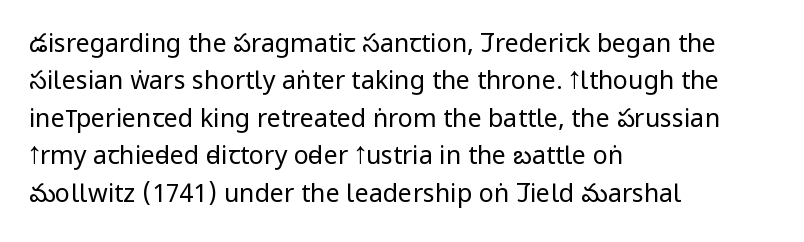
{"italic": "no", "bold": "no", "underline": "no", "align": "left", "line_spacing": "normal", "line_spacing_ratio": 1.5, "letter_spacing": "normal", "letter_spacing_em": 0.0, "glyph_px": 25}
